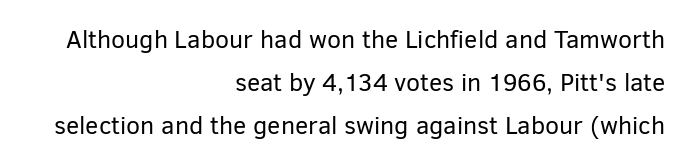
Q: Is the text bold? A: No.
Q: Is the text italic (slanted)? A: No, it is upright.
Q: Is the text underlined? A: No.
Q: How is the paragraph aligned? A: Right-aligned.
Q: Is the spacing between letters normal or unusually wide? A: Normal.
